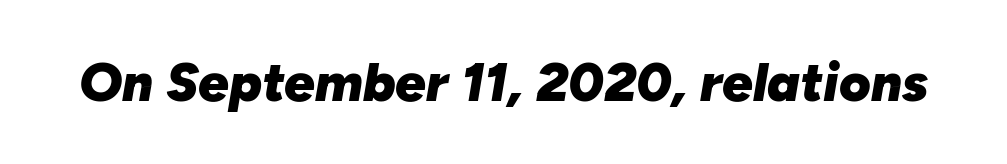
The image shows 54 px heavy type, italic (leaning right); set normal letter spacing, not underlined; low stroke contrast and a medium x-height.
